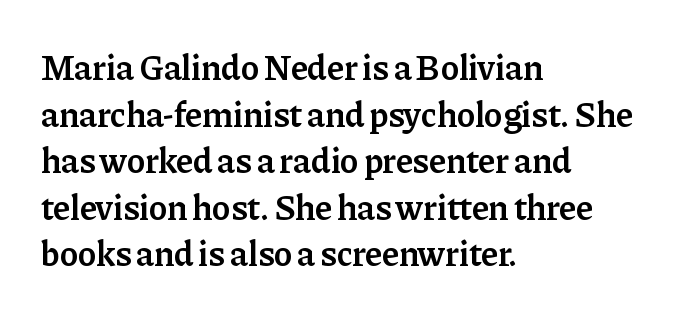
Glyph-to-glyph distance matches everyday printed text. I'd describe the lettering as semibold — firm but not a full bold. Horizontal bands of white between lines are of average thickness. A typesetter would mark this as roman, not italic. Is the block centered? No — it sits flush against the left margin.
